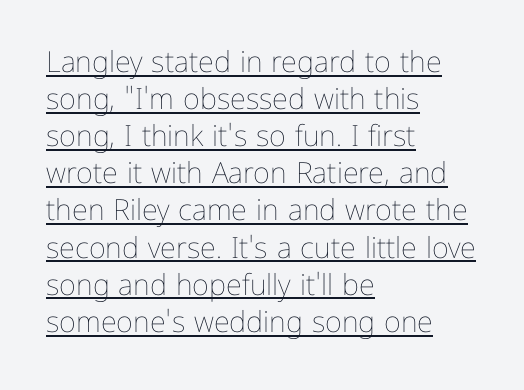
Q: Is the text bold? A: No.
Q: Is the text italic (slanted)? A: No, it is upright.
Q: Is the text underlined? A: Yes.
Q: How is the paragraph aligned? A: Left-aligned.
Q: Is the spacing between letters normal or unusually wide? A: Normal.
Q: Is the spacing between lines tight, normal or loose? A: Normal.
Q: Width (condensed, normal, or wide)? A: Normal.
Q: Stroke contrast? A: Low.
Q: x-height? A: Medium.
Q: Monospaced? A: No.
